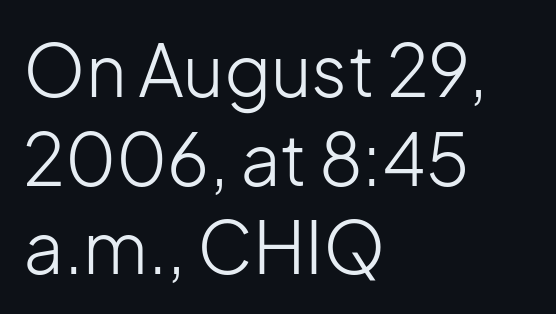
Q: Is the text bold? A: No.
Q: Is the text italic (slanted)? A: No, it is upright.
Q: Is the typeface a serif or a sans-serif typeface? A: Sans-serif.
Q: Is the text underlined? A: No.
Q: How is the paragraph aligned? A: Left-aligned.
Q: Is the spacing between letters normal or unusually wide? A: Normal.
Q: Is the spacing between lines tight, normal or loose? A: Normal.
Q: Width (condensed, normal, or wide)? A: Normal.
Q: Stroke contrast? A: Low.
Q: x-height? A: Medium.
Q: Monospaced? A: No.
